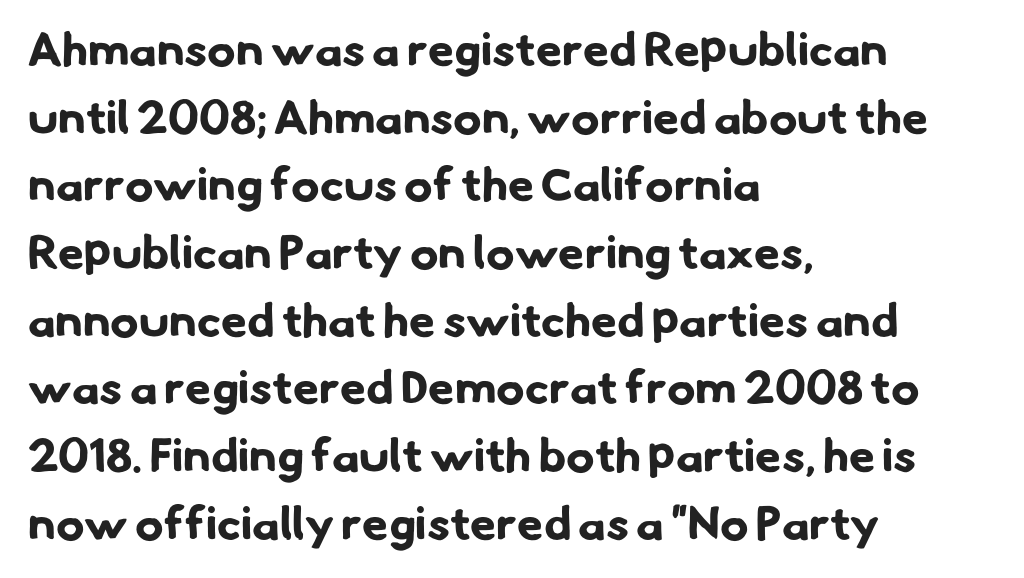
Q: Is the text bold? A: Yes.
Q: Is the typeface a serif or a sans-serif typeface? A: Sans-serif.
Q: Is the text underlined? A: No.
Q: How is the paragraph aligned? A: Left-aligned.
Q: Is the spacing between letters normal or unusually wide? A: Normal.
Q: Is the spacing between lines tight, normal or loose? A: Normal.
Q: Width (condensed, normal, or wide)? A: Normal.
Q: Stroke contrast? A: Low.
Q: x-height? A: Small.
Q: Monospaced? A: No.
